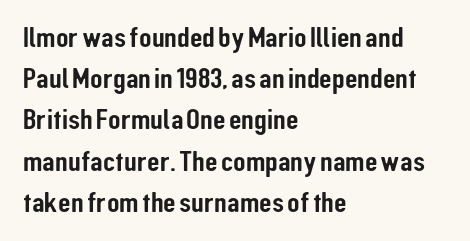
The image shows 29 px condensed sans-serif type, upright; set left-aligned, normal line spacing (1.42x), normal letter spacing, not underlined; low stroke contrast and a medium x-height.
